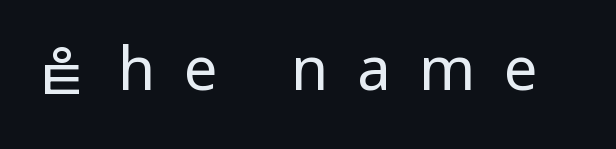
The image shows 60 px regular-weight, condensed sans-serif type, upright; set unusually wide letter spacing (+0.48 em), not underlined; low stroke contrast and a large x-height.
